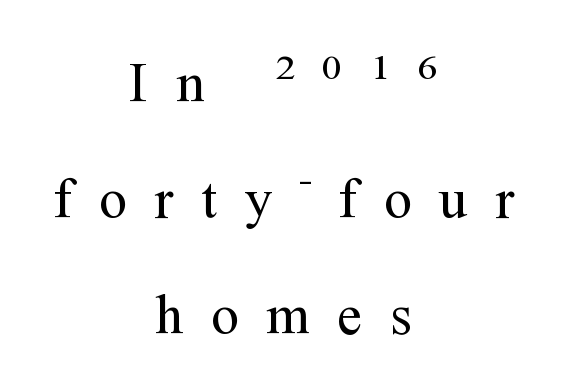
This is roman type, the default non-slanted kind. Unlike a clean sans, this face finishes its strokes with serifs. A great deal of white space separates one row of letters from the next. The passage shown has open, widely tracked lettering throughout.
